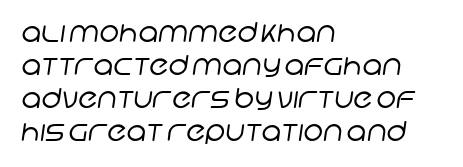
The ragged edge is on the right, which tells us the setting is flush left. The specimen omits any rule beneath the text block's lines. The passage shown has conventional tracking throughout. Think standard paragraph weight, or any step lighter than that.
